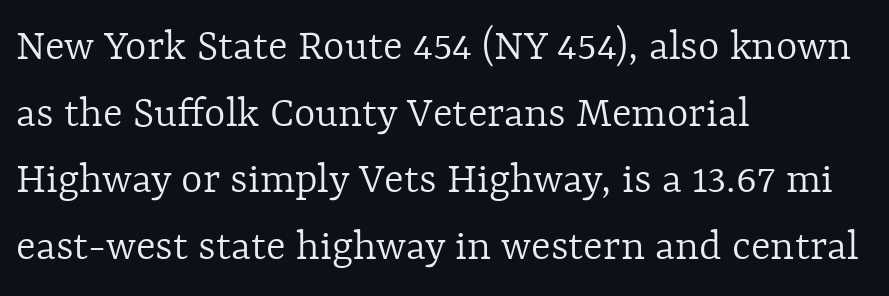
{"italic": "no", "bold": "no", "weight": "light", "width": "normal", "x_height": "medium", "monospaced": "no", "underline": "no", "align": "left", "line_spacing": "normal", "line_spacing_ratio": 1.45, "letter_spacing": "normal", "letter_spacing_em": 0.0, "glyph_px": 46}
